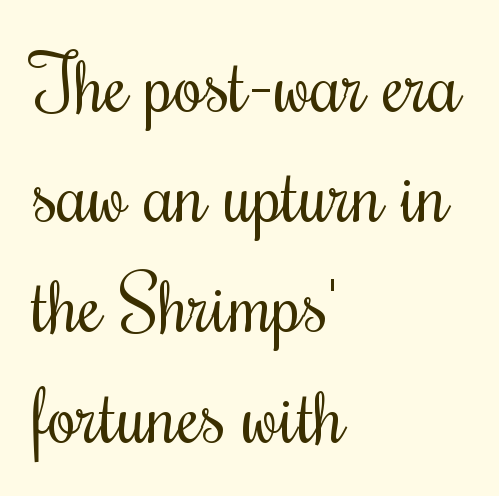
Horizontal alignment here is leftward, the default for most running prose. Here the designer chose a conventional face with non-uniform glyph widths. Each new line begins a customary step beneath the previous one. Letters rest on an invisible, unmarked baseline. Weight: regular or lighter.
